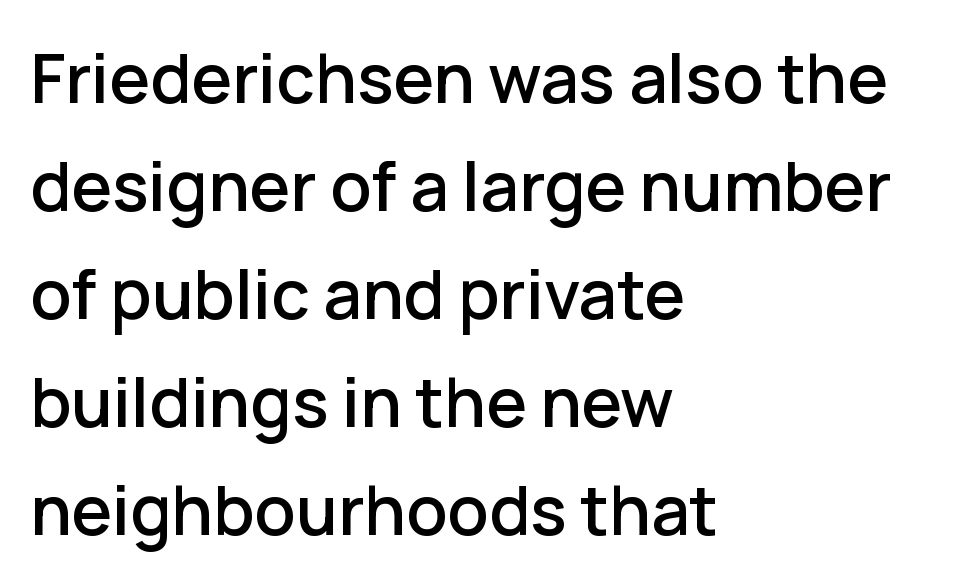
Tracking value appears to be zero — textbook default spacing. Style check: upright. A typesetter would label this face a sans. Character widths vary here, with narrow letters taking less room than wide ones. Anything drawn beneath the words? Only blank space. Alignment: flush left.
